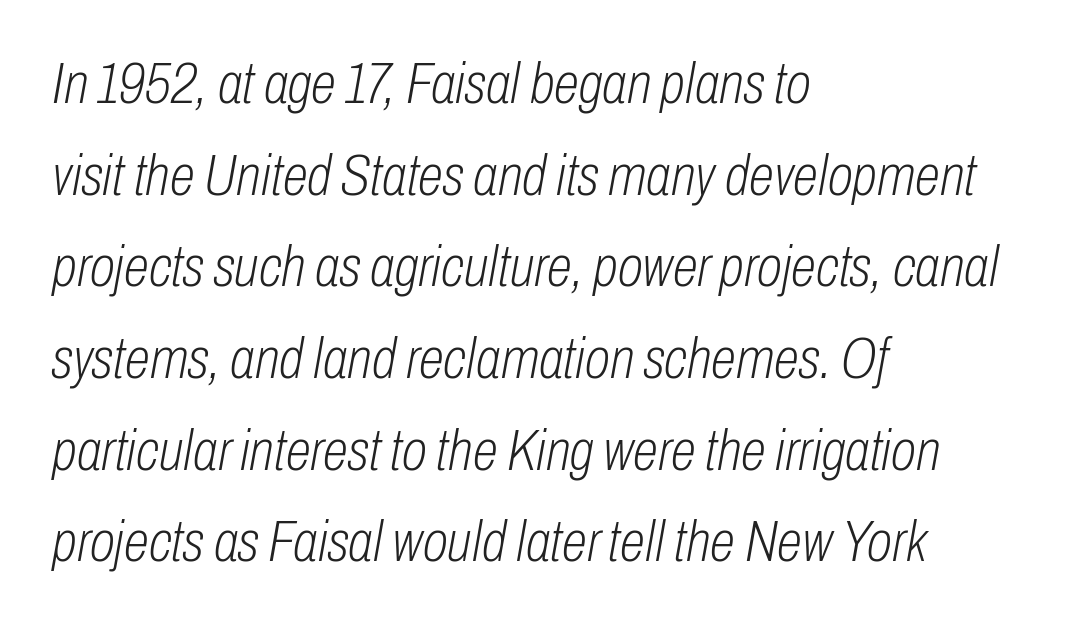
The cut favours lightness, reaching ordinary text weight at its darkest. No extra tracking has been applied to these lines. The rows are spaced the way most documents space them. Varying glyph widths throughout — classic text-font behaviour. No word sits above an underline.
